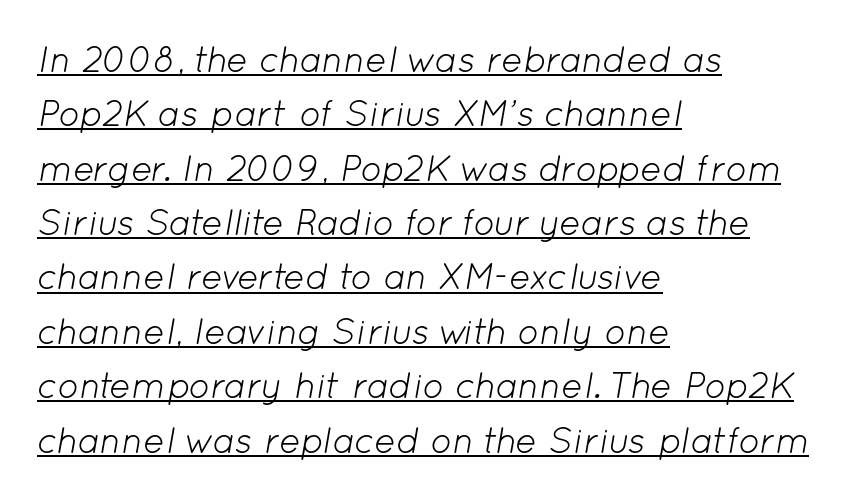
How are the letters spaced? Ordinarily, with no added tracking. Honestly, the underline is the first thing you notice here. This block has exactly the height ordinary leading produces. The strokes are not fattened; the text isn't bold. Is this a fixed-width face? No — the glyphs have proportional, varying widths. The text block is weighted toward the left margin, trailing off unevenly rightward.
